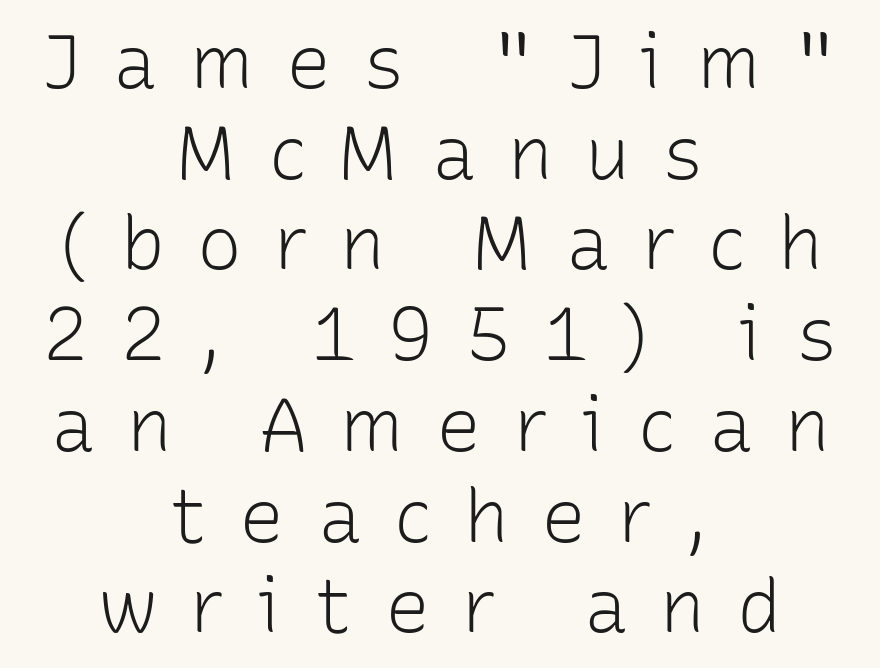
Is this a fixed-width face? No — the glyphs have proportional, varying widths. Heft: none added — not bold. The characters display no serif detailing; their extremities are plain. The zone under the glyphs is completely vacant.
